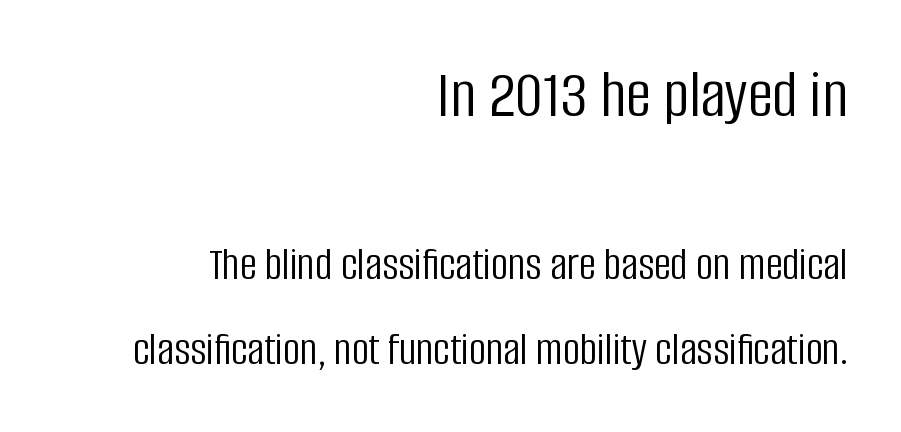
Q: Is the text bold? A: No.
Q: Is the text italic (slanted)? A: No, it is upright.
Q: Is the typeface a serif or a sans-serif typeface? A: Sans-serif.
Q: Is the text underlined? A: No.
Q: How is the paragraph aligned? A: Right-aligned.
Q: Is the spacing between letters normal or unusually wide? A: Normal.
Q: Which block of text is set in a larger size, the first (top) or the second (bottom)? A: The first (top) one.
Q: Width (condensed, normal, or wide)? A: Condensed.
Q: Stroke contrast? A: Low.
Q: x-height? A: Large.
Q: Monospaced? A: No.
